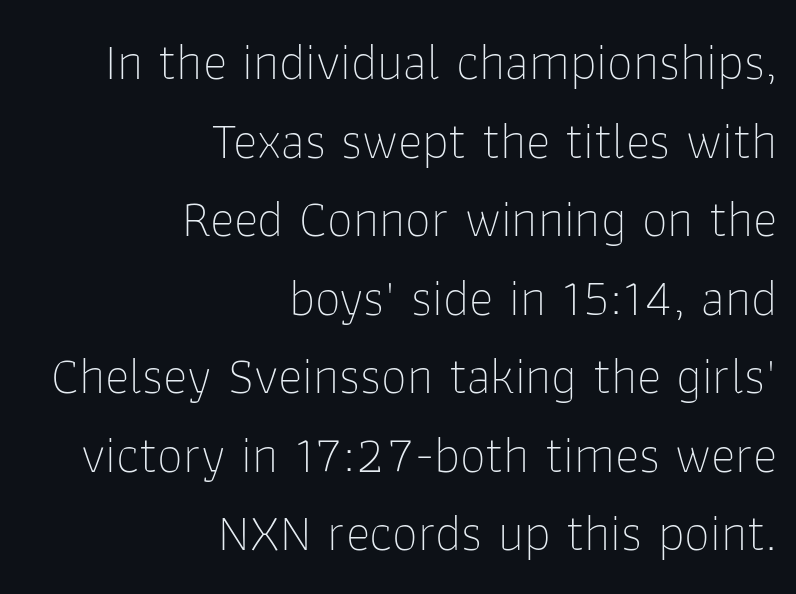
Q: Is the text bold? A: No.
Q: Is the text italic (slanted)? A: No, it is upright.
Q: Is the typeface a serif or a sans-serif typeface? A: Sans-serif.
Q: Is the text underlined? A: No.
Q: How is the paragraph aligned? A: Right-aligned.
Q: Is the spacing between letters normal or unusually wide? A: Normal.
Q: Is the spacing between lines tight, normal or loose? A: Normal.
Q: Width (condensed, normal, or wide)? A: Normal.
Q: Stroke contrast? A: Low.
Q: x-height? A: Medium.
Q: Monospaced? A: No.
